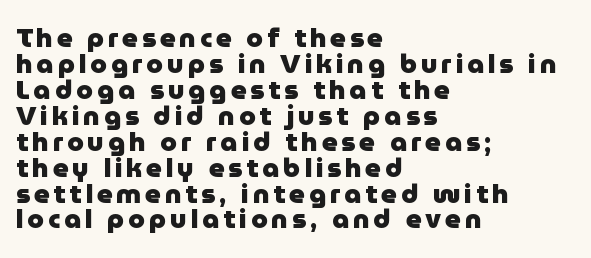
Q: Is the text bold? A: Yes.
Q: Is the text italic (slanted)? A: No, it is upright.
Q: Is the text underlined? A: No.
Q: How is the paragraph aligned? A: Left-aligned.
Q: Is the spacing between lines tight, normal or loose? A: Tight.
